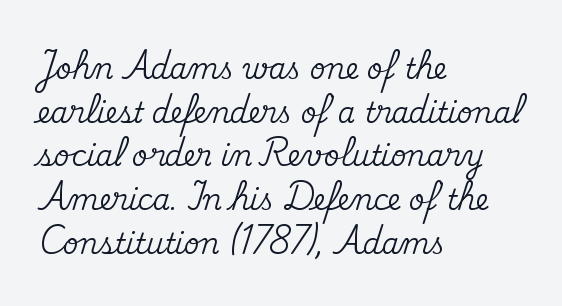
In terms of letterspacing, this is plain default setting. The text block is weighted toward the left margin, trailing off unevenly rightward. Spacing verdict: proportional, widths tailored to each character. The lines sit at an ordinary, default distance from one another. Descender tails drop into unmarked territory.
